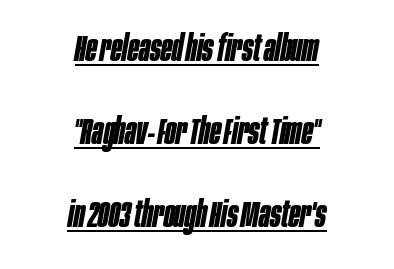
The image shows 36 px bold, condensed type, italic (leaning right); set centered, loose line spacing (2.31x), normal letter spacing, underlined; low stroke contrast and a large x-height.
